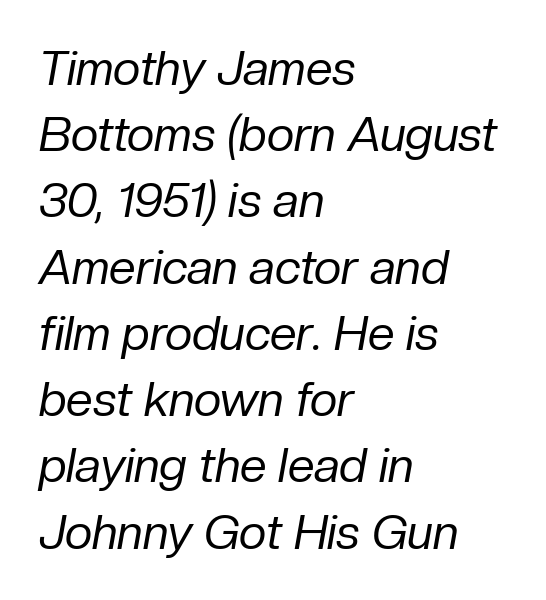
Q: Is the text bold? A: No.
Q: Is the text italic (slanted)? A: Yes, it leans right by about 10 degrees.
Q: Is the text underlined? A: No.
Q: How is the paragraph aligned? A: Left-aligned.
Q: Is the spacing between letters normal or unusually wide? A: Normal.
Q: Is the spacing between lines tight, normal or loose? A: Normal.
Q: Width (condensed, normal, or wide)? A: Normal.
Q: Stroke contrast? A: Low.
Q: x-height? A: Medium.
Q: Monospaced? A: No.
